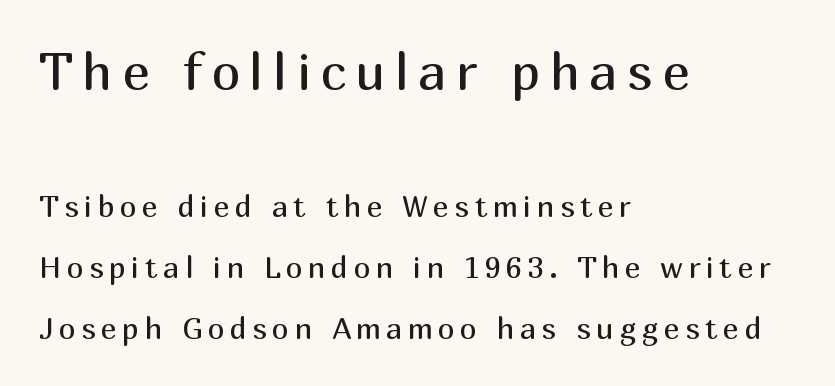
{"serif": "no", "italic": "no", "bold": "no", "weight": "regular", "width": "normal", "stroke_contrast": "medium", "x_height": "medium", "monospaced": "no", "underline": "no", "align": "left", "line_spacing": "loose", "line_spacing_ratio": 2.04, "larger_block": "first", "size_ratio": 1.73, "glyph_px": 52}
